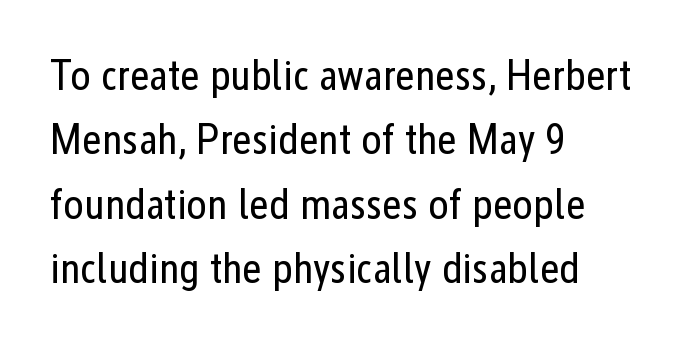
Every stem runs plumb, perpendicular to the baseline. These lines keep a tight, regular rhythm from letter to letter. No chunkiness to these letters — they're not bold. Classification — sans serif. The designer left line spacing at the default. Does the copy run flush right? No — it runs flush left.
